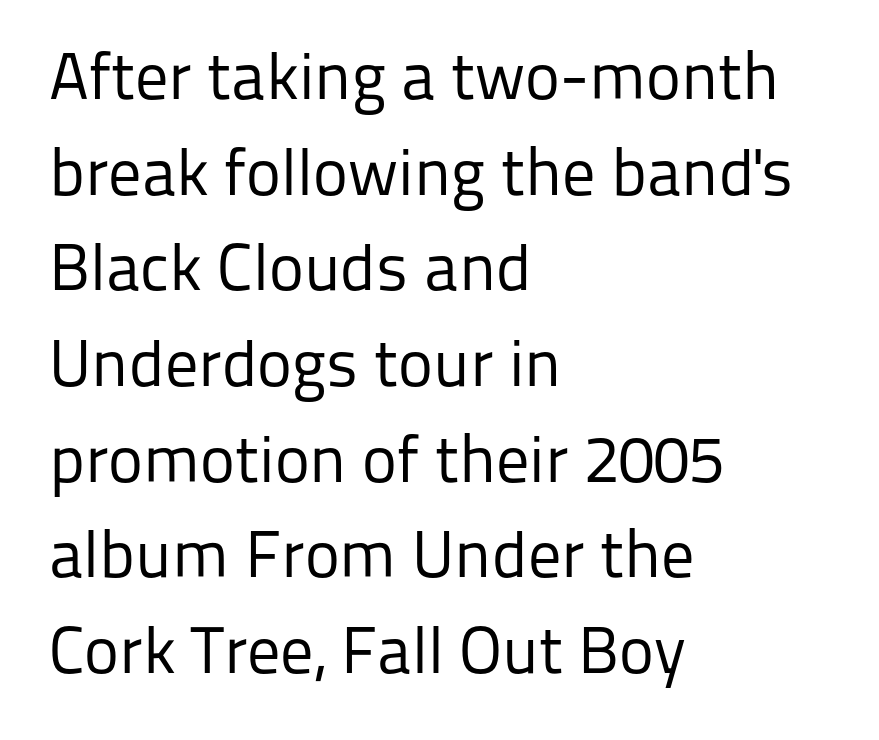
The image shows 66 px regular-weight sans-serif type, upright; set left-aligned, normal line spacing (1.45x), normal letter spacing, not underlined; low stroke contrast and a medium x-height.
